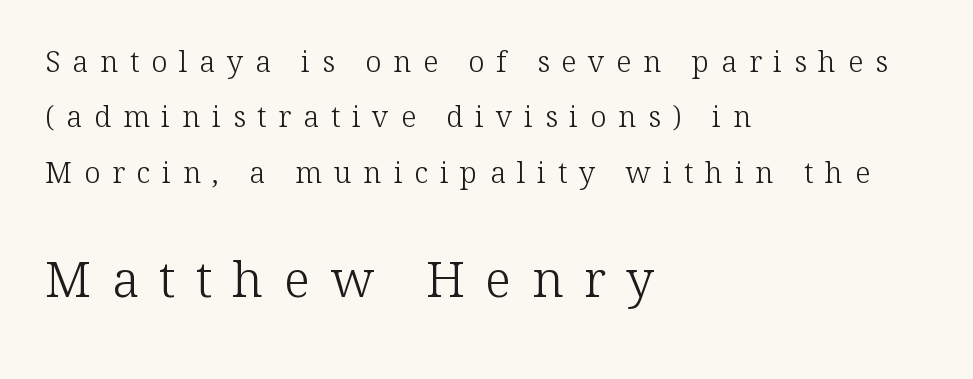
Q: Is the text bold? A: No.
Q: Is the text italic (slanted)? A: No, it is upright.
Q: Is the typeface a serif or a sans-serif typeface? A: Serif.
Q: Is the text underlined? A: No.
Q: How is the paragraph aligned? A: Left-aligned.
Q: Is the spacing between letters normal or unusually wide? A: Unusually wide.
Q: Is the spacing between lines tight, normal or loose? A: Loose.
Q: Which block of text is set in a larger size, the first (top) or the second (bottom)? A: The second (bottom) one.
Q: Width (condensed, normal, or wide)? A: Normal.
Q: Stroke contrast? A: Low.
Q: x-height? A: Medium.
Q: Monospaced? A: No.
